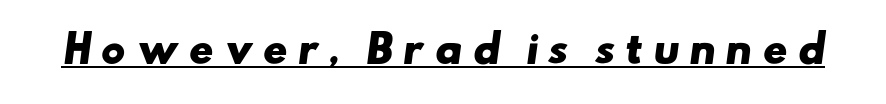
{"serif": "no", "bold": "yes", "weight": "heavy", "width": "wide", "stroke_contrast": "low", "x_height": "small", "monospaced": "no", "underline": "yes", "letter_spacing": "wide", "letter_spacing_em": 0.26, "glyph_px": 37}
